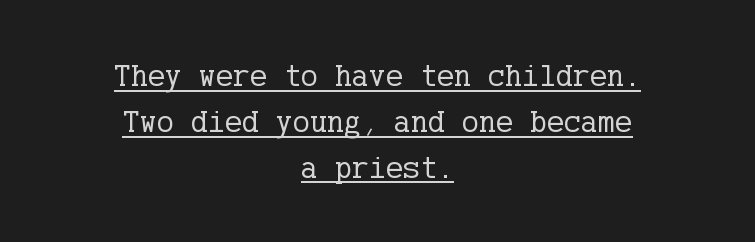
The lines are quadded center. Here the glyphs are tracked normally, forming tight word shapes. The typography opts for an upright posture over an oblique one. Each line of the rendering has a horizontal stroke beneath the glyphs. Letters have the restrained weight of plain body copy at most. This is serif lettering, the kind often seen in printed books.
